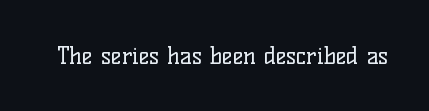
The type is set solid horizontally, with unmodified tracking. Words float on clear page, feet unadorned. A quiet, ordinary-to-light weight characterises the typeface. The type sits square on the baseline with zero lean.
